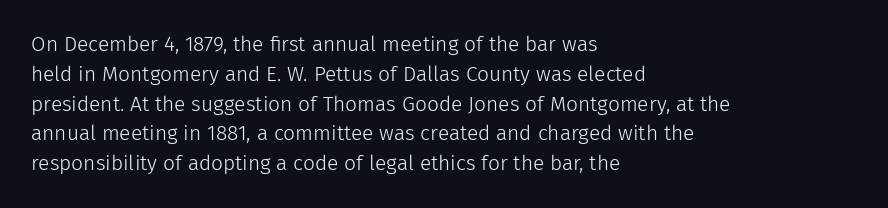
Q: Is the text bold? A: No.
Q: Is the text italic (slanted)? A: No, it is upright.
Q: Is the text underlined? A: No.
Q: How is the paragraph aligned? A: Left-aligned.
Q: Is the spacing between letters normal or unusually wide? A: Normal.
Q: Is the spacing between lines tight, normal or loose? A: Normal.
